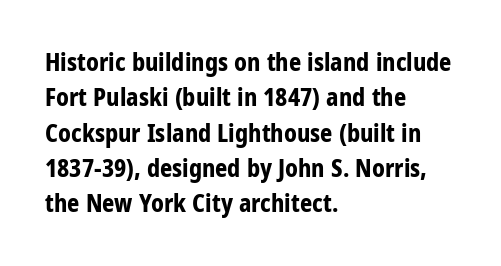
The image shows 24 px bold type, upright; set left-aligned, normal line spacing (1.47x), normal letter spacing, not underlined.
